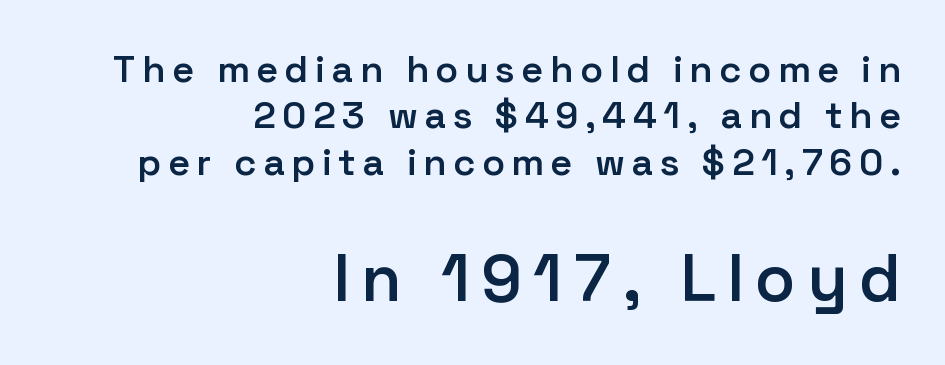
{"serif": "no", "italic": "no", "bold": "semi", "weight": "semibold", "width": "normal", "stroke_contrast": "low", "x_height": "medium", "monospaced": "no", "underline": "no", "align": "right", "line_spacing_ratio": 1.22, "larger_block": "second", "size_ratio": 1.74, "glyph_px": 66}
